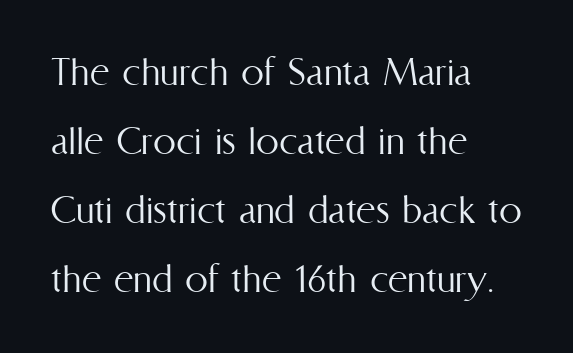
The image shows 46 px light, condensed type, upright; set left-aligned, normal line spacing (1.5x), normal letter spacing, not underlined; medium stroke contrast and a medium x-height.
